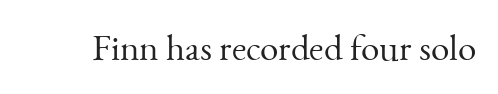
The image shows 37 px light serif type, upright; set normal letter spacing, not underlined; medium stroke contrast and a small x-height.
